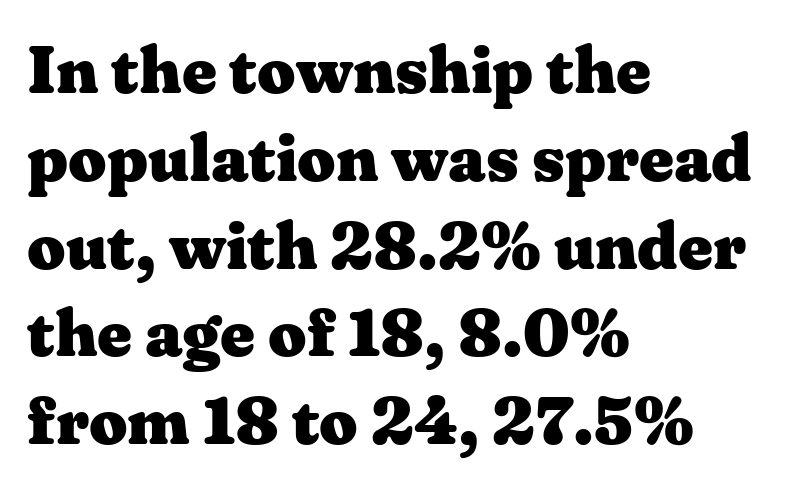
The image shows 67 px heavy, wide serif type, upright; set left-aligned, normal line spacing (1.31x), normal letter spacing, not underlined; medium stroke contrast and a medium x-height.
